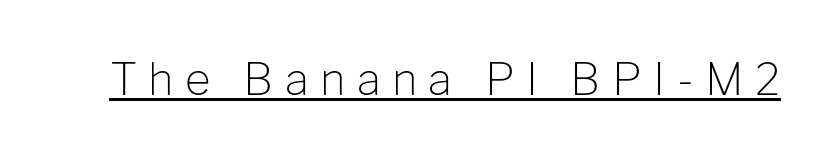
Characters remain perfectly vertical along every line. Ink coverage per letter is moderate at most. Glance below the letters and you will spot a drawn line. You can tell from the bare stems that sans-serif type was used. These lines have a slow, spaced-out rhythm from letter to letter.
